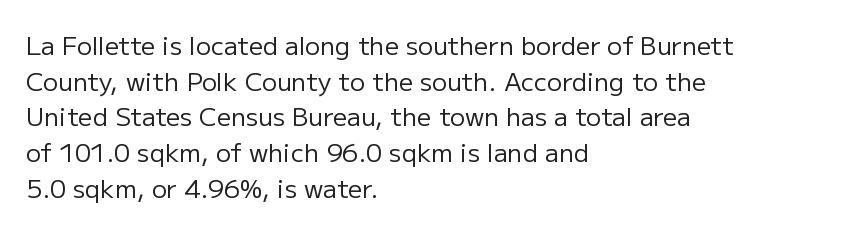
No word sits above an underline. These lines stack with their left ends in a neat column. The line-height multiplier appears to be the usual default. Ordinary non-slanted type is in use. Students, note that the glyphs here touch the page at normal intervals.
